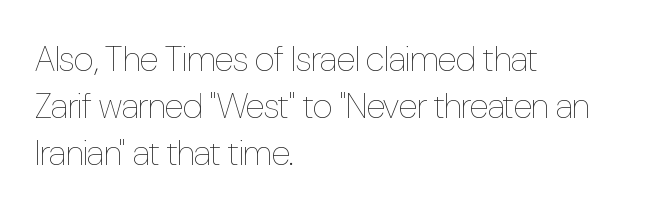
{"italic": "no", "bold": "no", "weight": "thin", "width": "condensed", "stroke_contrast": "low", "x_height": "medium", "monospaced": "no", "underline": "no", "align": "left", "line_spacing": "normal", "line_spacing_ratio": 1.31, "letter_spacing": "normal", "letter_spacing_em": 0.0, "glyph_px": 36}
